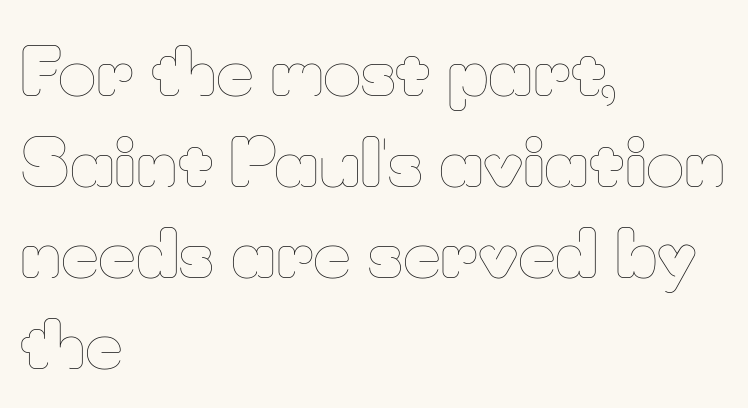
{"italic": "no", "bold": "no", "weight": "thin", "width": "normal", "stroke_contrast": "low", "x_height": "small", "monospaced": "no", "underline": "no", "align": "left", "line_spacing": "normal", "line_spacing_ratio": 1.4, "letter_spacing": "normal", "letter_spacing_em": 0.0, "glyph_px": 65}
